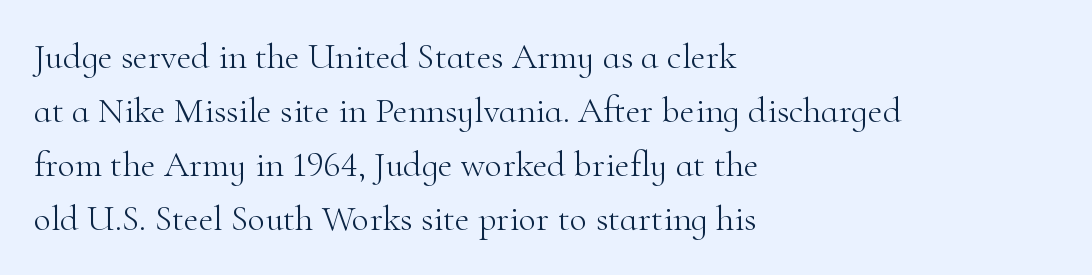
This is not heavy type; no bold has been used. The string is rendered with underlining switched off. This block has exactly the height ordinary leading produces. Every character sits straight up, as roman type does.
